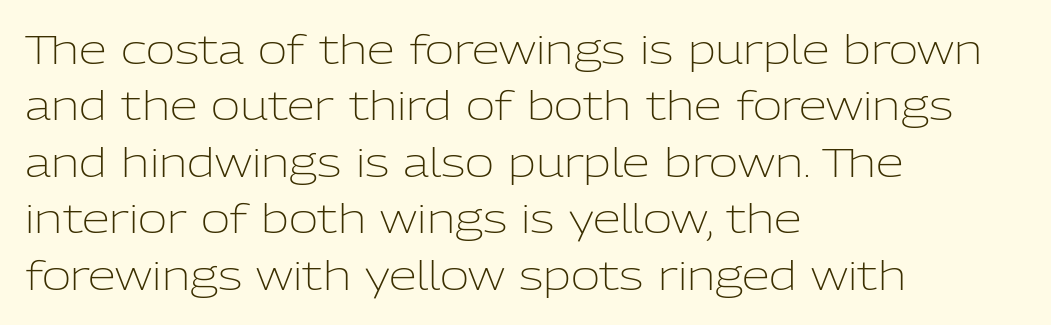
The image shows 40 px light sans-serif type, upright; set left-aligned, normal line spacing (1.41x), normal letter spacing, not underlined; low stroke contrast and a medium x-height.
